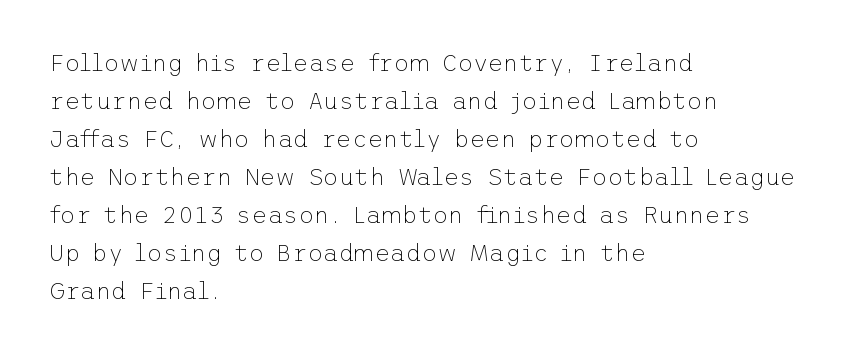
The image shows 24 px text type, upright; set left-aligned, normal line spacing (1.58x), normal letter spacing, not underlined.
